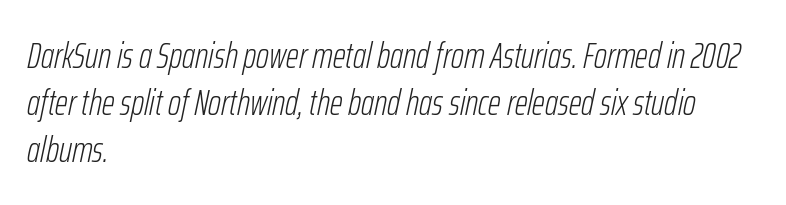
The image shows 36 px light, condensed type, italic (leaning right); set left-aligned, normal line spacing (1.3x), normal letter spacing, not underlined; low stroke contrast and a medium x-height.
